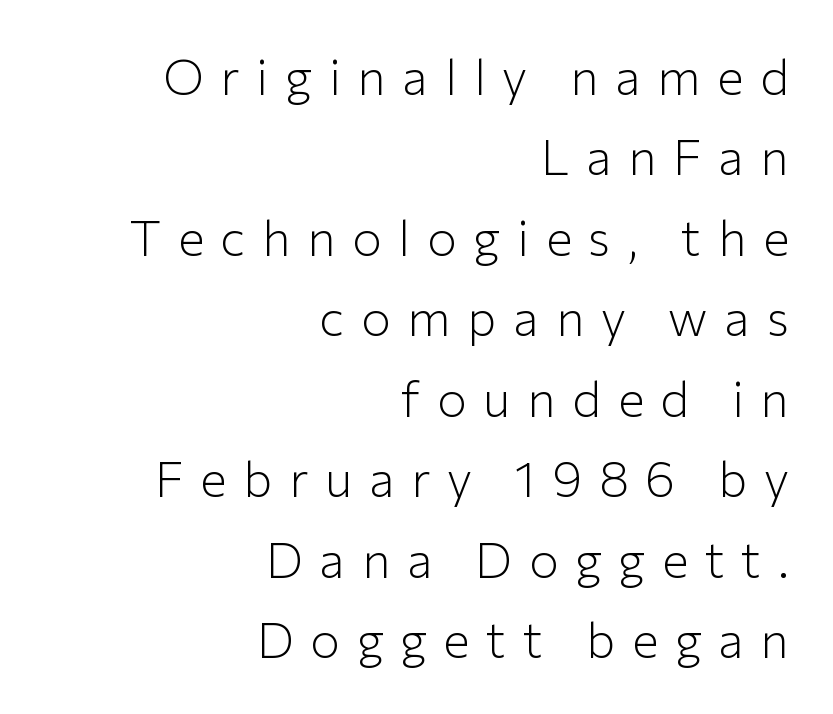
The image shows 50 px light sans-serif type, upright; set right-aligned, normal line spacing (1.61x), unusually wide letter spacing (+0.33 em), not underlined; low stroke contrast and a medium x-height.
